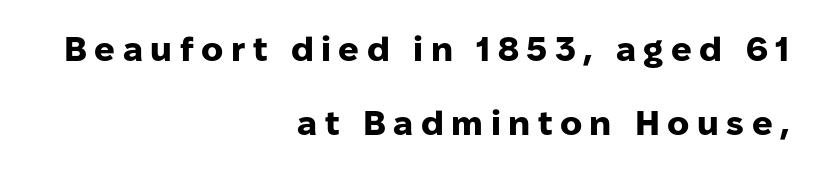
Q: Is the text bold? A: Yes.
Q: Is the text italic (slanted)? A: No, it is upright.
Q: Is the typeface a serif or a sans-serif typeface? A: Sans-serif.
Q: Is the text underlined? A: No.
Q: How is the paragraph aligned? A: Right-aligned.
Q: Is the spacing between letters normal or unusually wide? A: Unusually wide.
Q: Is the spacing between lines tight, normal or loose? A: Loose.
Q: Width (condensed, normal, or wide)? A: Normal.
Q: Stroke contrast? A: Low.
Q: x-height? A: Medium.
Q: Monospaced? A: No.
